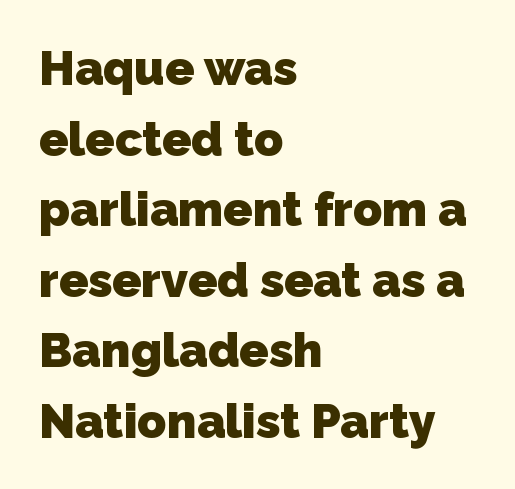
The image shows 48 px heavy sans-serif type; set left-aligned, normal line spacing (1.47x), normal letter spacing, not underlined; low stroke contrast and a medium x-height.
